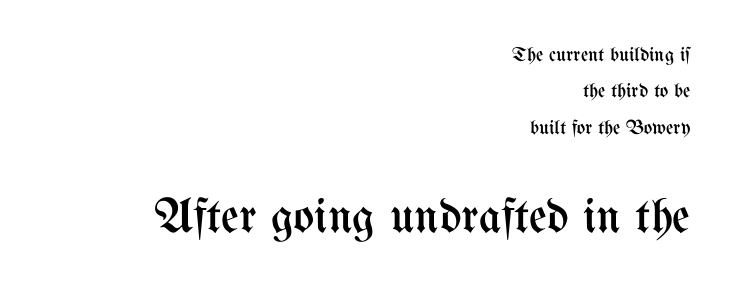
{"italic": "no", "bold": "no", "weight": "regular", "width": "condensed", "stroke_contrast": "medium", "x_height": "medium", "monospaced": "no", "underline": "no", "align": "right", "line_spacing_ratio": 1.82, "letter_spacing": "normal", "letter_spacing_em": 0.0, "larger_block": "second", "size_ratio": 2.45, "glyph_px": 49}
